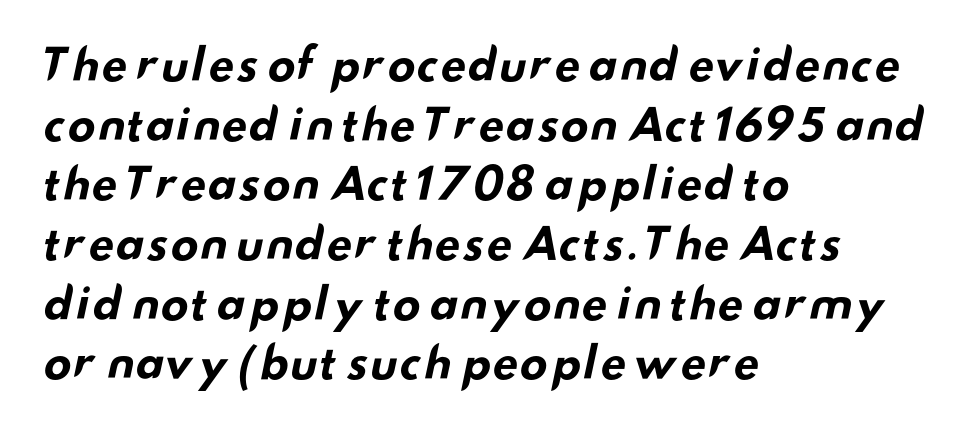
Proportional: the letters do not fall into vertical columns. Short note: letters normally spaced. A clean baseline with only descenders dipping below it. You'd pick this weight for a headline — it's a proper bold. One glance says typical: line gaps are just what's usual.
